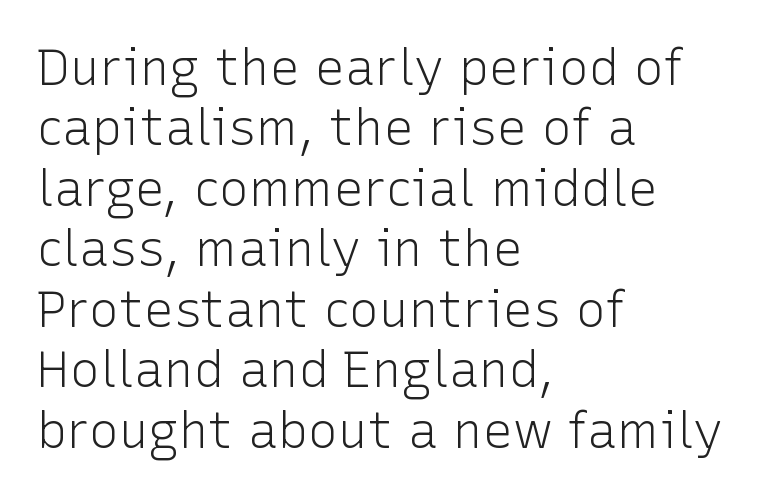
The image shows 50 px light sans-serif type, upright; set left-aligned, line spacing 1.21x, normal letter spacing, not underlined; low stroke contrast and a medium x-height.
